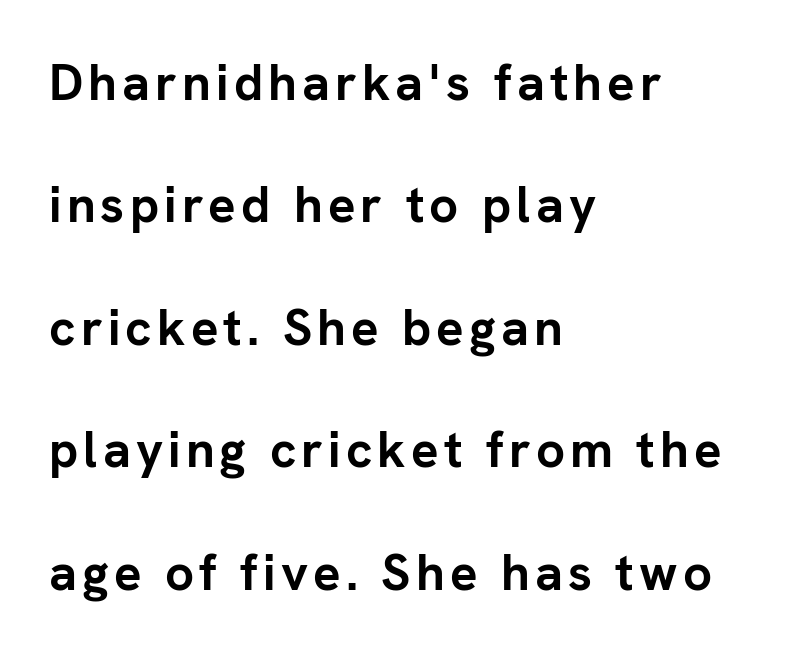
Strokes here are thick enough to call this a true bold. The face used here is proportionally spaced, like ordinary book or web type. Baseline-to-baseline distance is far greater than the letter height. The letters stand upright; this is a roman face.
